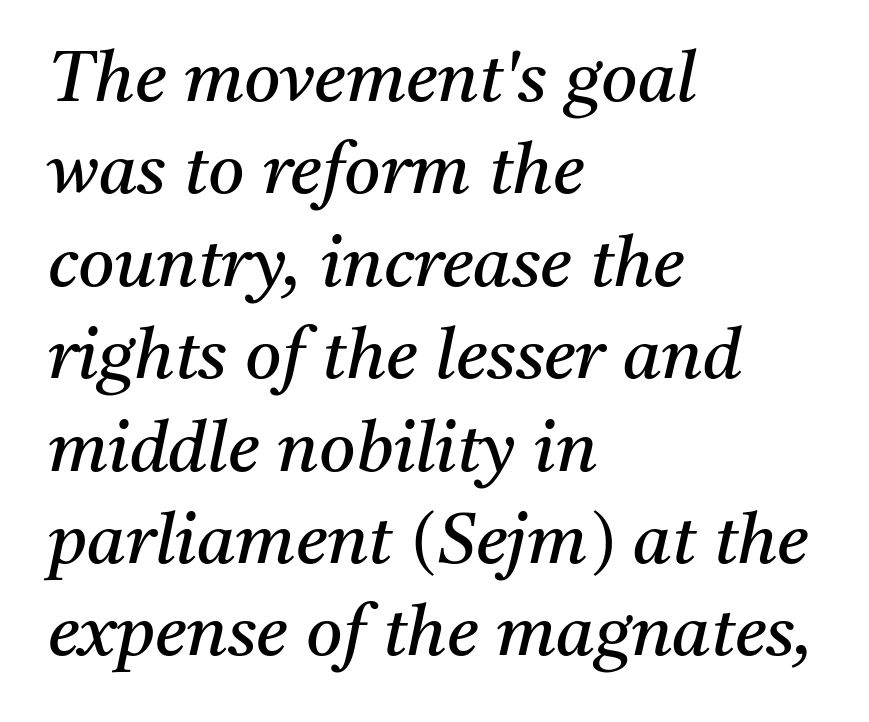
Whoever set this chose a conventional vertical rhythm. Descender tails drop into unmarked territory. Rendered with sloped, italic letterforms. There is no visible air inserted between adjacent glyphs.
